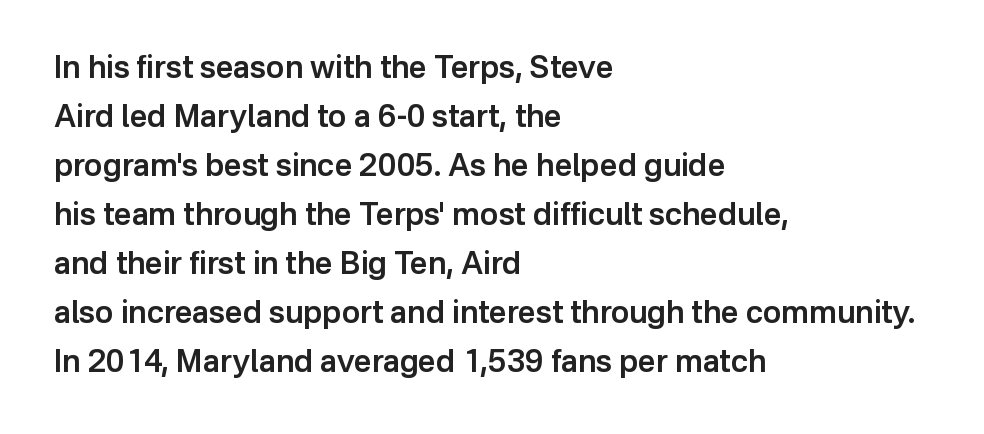
The image shows 31 px semibold sans-serif type, upright; set left-aligned, normal line spacing (1.58x), normal letter spacing, not underlined; low stroke contrast and a medium x-height.
